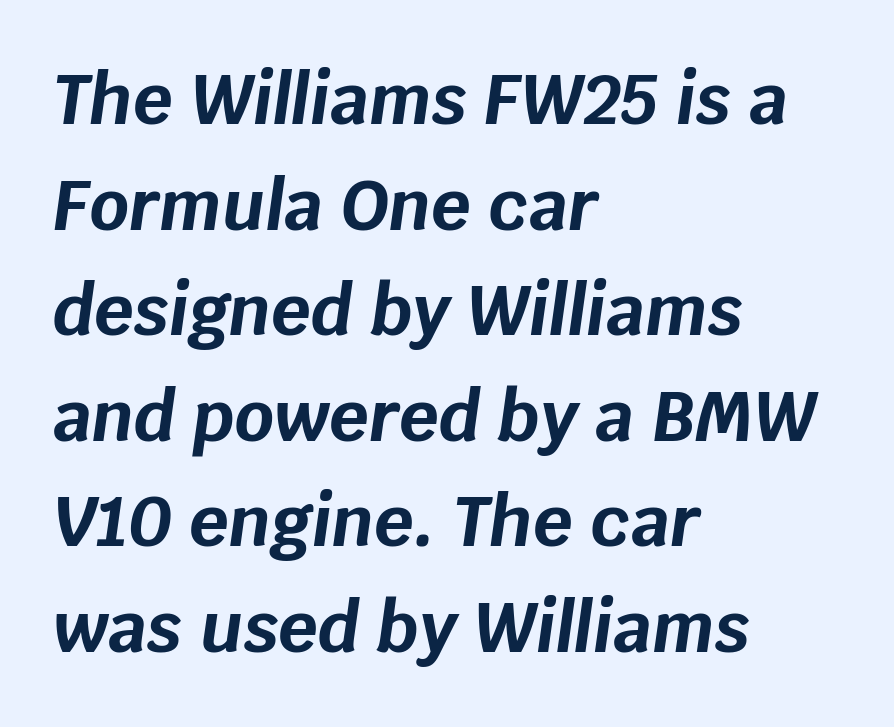
{"italic": "yes", "lean": "right", "slant_degrees": 8, "bold": "yes", "weight": "bold", "width": "normal", "stroke_contrast": "low", "x_height": "large", "monospaced": "no", "underline": "no", "align": "left", "line_spacing": "normal", "line_spacing_ratio": 1.53, "letter_spacing": "normal", "letter_spacing_em": 0.0, "glyph_px": 69}
